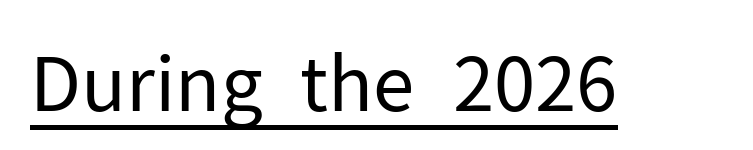
Q: Is the text bold? A: No.
Q: Is the text italic (slanted)? A: No, it is upright.
Q: Is the typeface a serif or a sans-serif typeface? A: Sans-serif.
Q: Is the text underlined? A: Yes.
Q: Is the spacing between letters normal or unusually wide? A: Normal.
Q: Width (condensed, normal, or wide)? A: Normal.
Q: Stroke contrast? A: Low.
Q: x-height? A: Medium.
Q: Monospaced? A: No.
